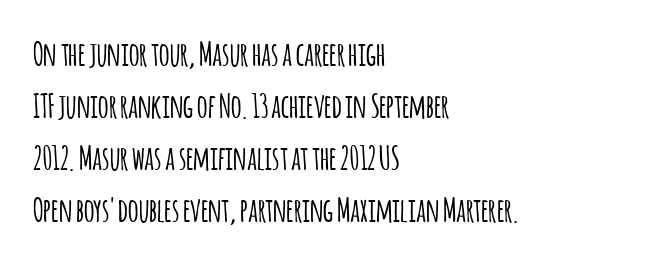
The image shows 33 px condensed sans-serif type, upright; set left-aligned, normal line spacing (1.58x), normal letter spacing, not underlined; low stroke contrast and a large x-height.
